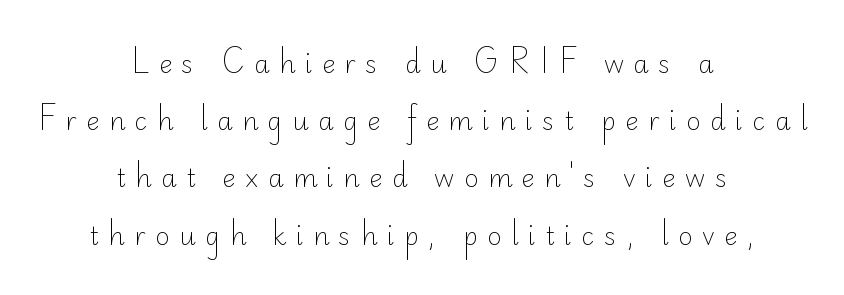
Q: Is the text bold? A: No.
Q: Is the text italic (slanted)? A: No, it is upright.
Q: Is the text underlined? A: No.
Q: How is the paragraph aligned? A: Centered.
Q: Is the spacing between letters normal or unusually wide? A: Unusually wide.
Q: Is the spacing between lines tight, normal or loose? A: Loose.
